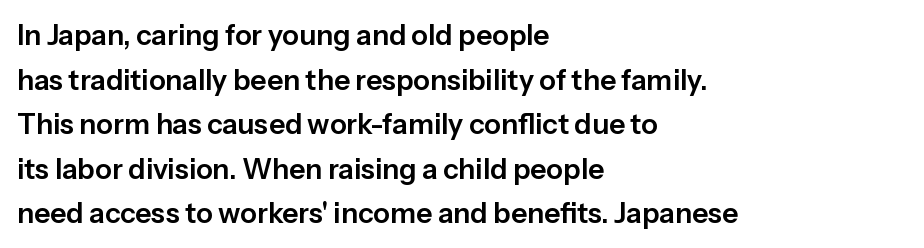
The passage shown is typed in a proportional face where columns would drift. The letters sit at their default tracking, neither squeezed nor spread. This is roman type, the default non-slanted kind. Every row of glyphs begins at an identical x-position on the left.
